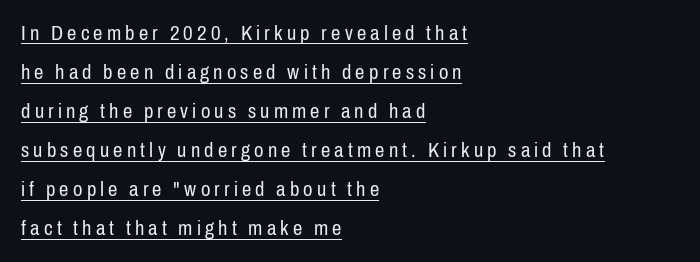
{"italic": "no", "bold": "no", "underline": "yes", "align": "left", "line_spacing_ratio": 1.86, "letter_spacing": "wide", "letter_spacing_em": 0.2, "glyph_px": 21}
